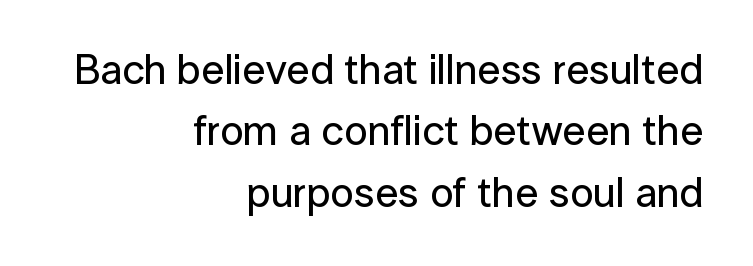
Q: Is the text italic (slanted)? A: No, it is upright.
Q: Is the typeface a serif or a sans-serif typeface? A: Sans-serif.
Q: Is the text underlined? A: No.
Q: How is the paragraph aligned? A: Right-aligned.
Q: Is the spacing between letters normal or unusually wide? A: Normal.
Q: Is the spacing between lines tight, normal or loose? A: Normal.
Q: Width (condensed, normal, or wide)? A: Normal.
Q: Stroke contrast? A: Low.
Q: x-height? A: Medium.
Q: Monospaced? A: No.
